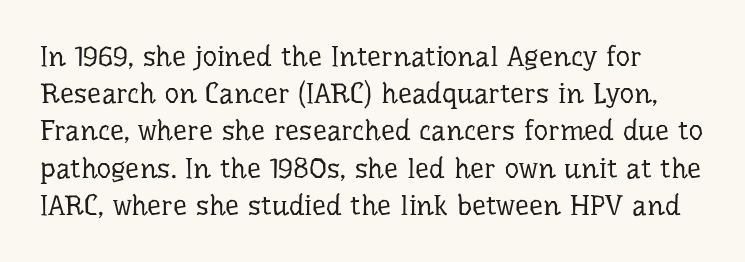
These lines keep a tight, regular rhythm from letter to letter. Evenly set lines give the paragraph a standard silhouette. The font's upright variant was chosen for this text. Note the varied advance widths — an 'i' is clearly narrower than an 'm'.
